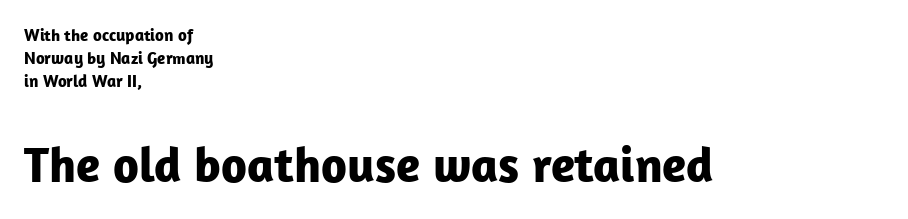
{"serif": "no", "italic": "no", "bold": "yes", "weight": "bold", "width": "normal", "stroke_contrast": "low", "x_height": "medium", "monospaced": "no", "underline": "no", "align": "left", "line_spacing": "normal", "line_spacing_ratio": 1.36, "letter_spacing": "normal", "letter_spacing_em": 0.0, "larger_block": "second", "size_ratio": 2.94, "glyph_px": 50}
